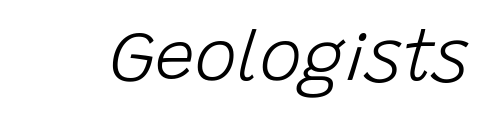
Q: Is the text bold? A: No.
Q: Is the text italic (slanted)? A: Yes, it leans right by about 15 degrees.
Q: Is the text underlined? A: No.
Q: Is the spacing between letters normal or unusually wide? A: Normal.
Q: Width (condensed, normal, or wide)? A: Normal.
Q: Stroke contrast? A: Low.
Q: x-height? A: Large.
Q: Monospaced? A: No.
